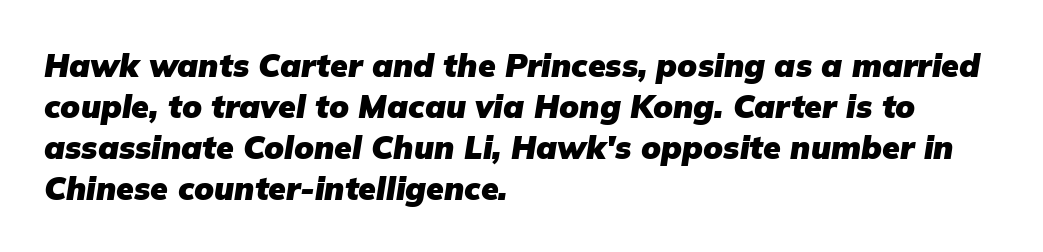
{"italic": "yes", "lean": "right", "slant_degrees": 9, "bold": "yes", "weight": "heavy", "width": "normal", "stroke_contrast": "low", "x_height": "medium", "monospaced": "no", "underline": "no", "align": "left", "line_spacing": "normal", "line_spacing_ratio": 1.28, "letter_spacing": "normal", "letter_spacing_em": 0.0, "glyph_px": 32}
